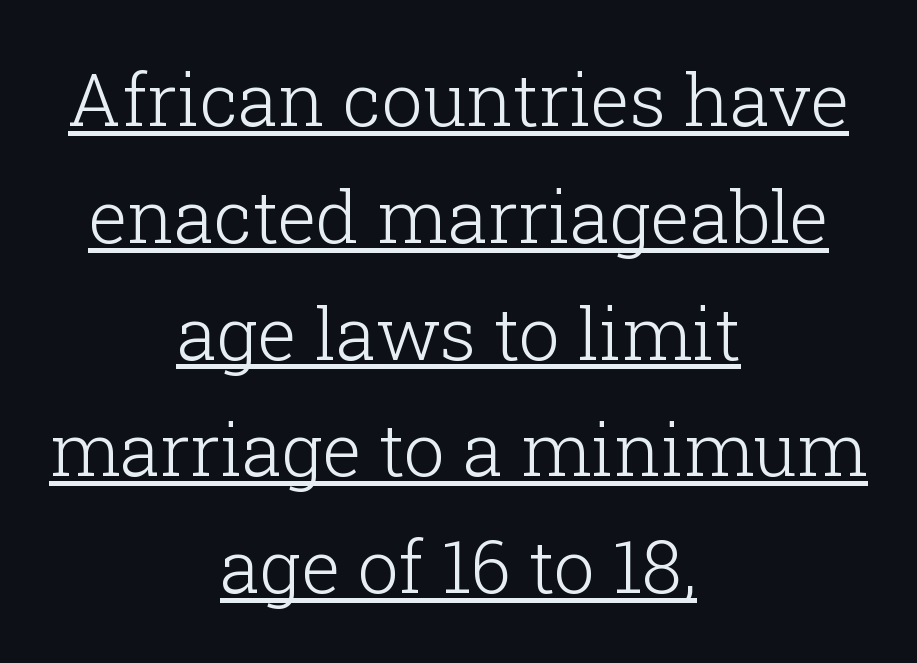
The image shows 73 px light serif type, upright; set centered, normal line spacing (1.6x), normal letter spacing, underlined; low stroke contrast and a medium x-height.
